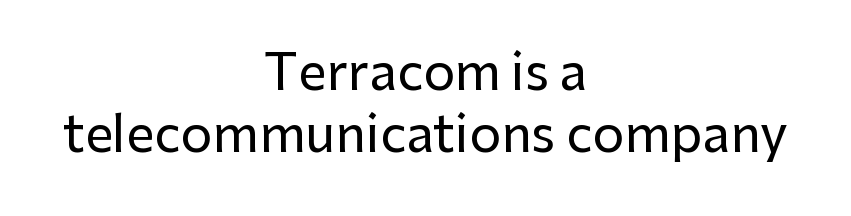
{"serif": "no", "italic": "no", "width": "normal", "stroke_contrast": "low", "x_height": "medium", "monospaced": "no", "underline": "no", "align": "center", "line_spacing": "normal", "line_spacing_ratio": 1.25, "letter_spacing": "normal", "letter_spacing_em": 0.0, "glyph_px": 50}
